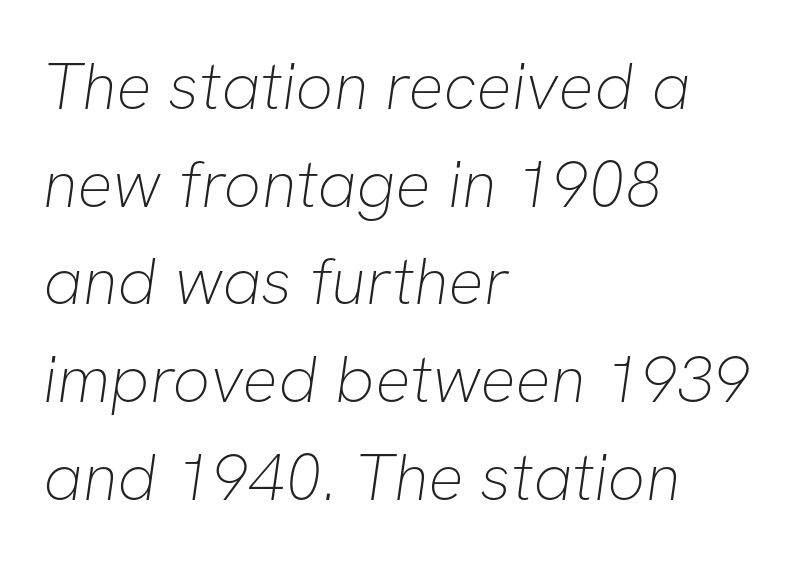
A typesetter would label this face a sans. Words appear dense and cohesive because spacing is normal. Just letters on the line, the space beneath them empty. A classic flush-left, rag-right setting is used for this passage. Weight: not bold — regular or lighter.
